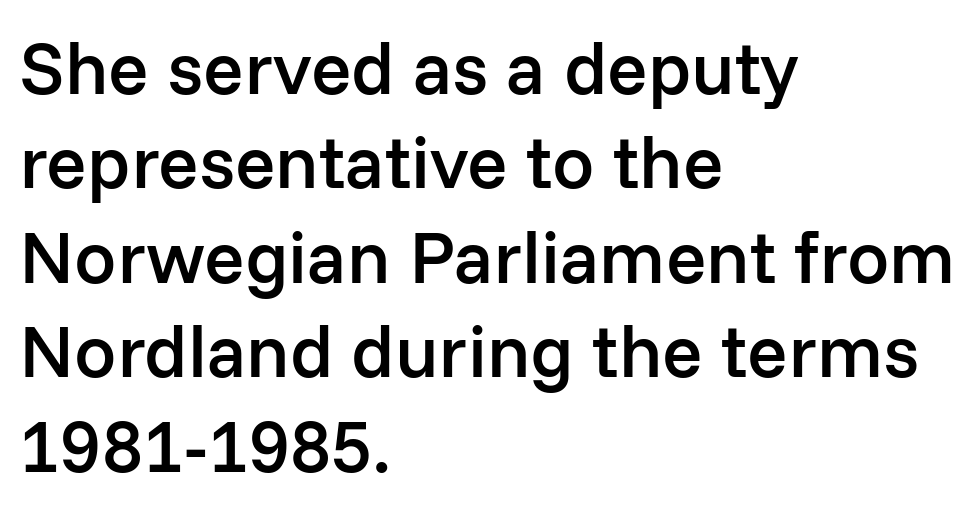
Q: Is the text bold? A: Semi-bold.
Q: Is the text italic (slanted)? A: No, it is upright.
Q: Is the typeface a serif or a sans-serif typeface? A: Sans-serif.
Q: Is the text underlined? A: No.
Q: How is the paragraph aligned? A: Left-aligned.
Q: Is the spacing between letters normal or unusually wide? A: Normal.
Q: Is the spacing between lines tight, normal or loose? A: Normal.
Q: Width (condensed, normal, or wide)? A: Normal.
Q: Stroke contrast? A: Low.
Q: x-height? A: Medium.
Q: Monospaced? A: No.
